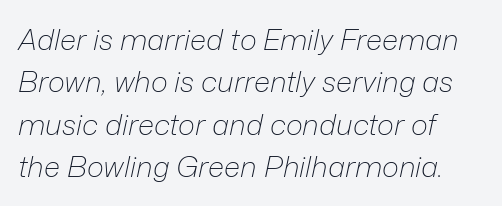
The gap between lines stays unmarked. You could call the tracking neutral — neither tight nor loose. The face looks like a standard text weight, possibly lighter. There's an unmistakable incline to the writing here.
